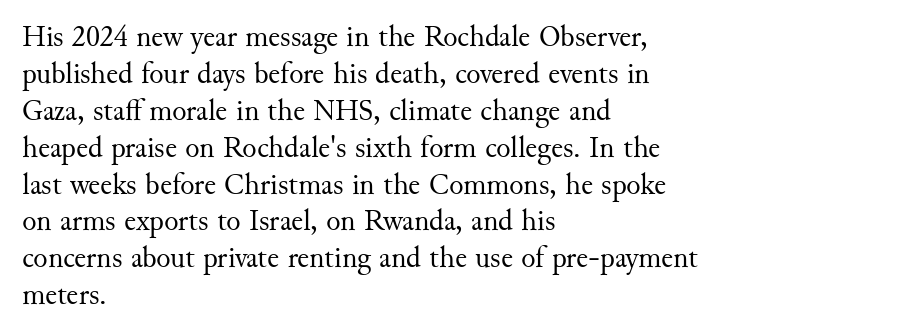
Q: Is the text bold? A: No.
Q: Is the text italic (slanted)? A: No, it is upright.
Q: Is the typeface a serif or a sans-serif typeface? A: Serif.
Q: Is the text underlined? A: No.
Q: How is the paragraph aligned? A: Left-aligned.
Q: Is the spacing between letters normal or unusually wide? A: Normal.
Q: Width (condensed, normal, or wide)? A: Normal.
Q: Stroke contrast? A: Medium.
Q: x-height? A: Small.
Q: Monospaced? A: No.
